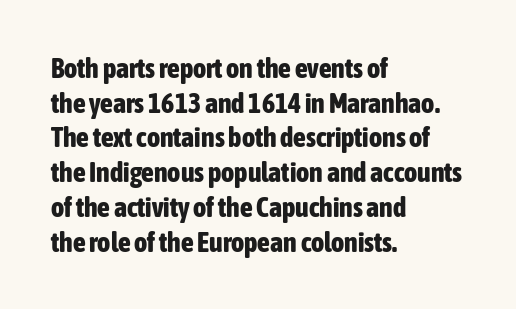
Nothing unusual about the tracking: characters are spaced as the font intends. Does the type have serifs? No, each stem ends abruptly. Just letters on the line, the space beneath them empty. A roman cut, with each character standing at attention.
